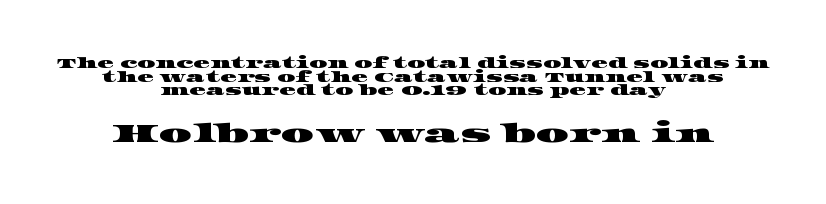
{"underline": "no", "align": "center", "line_spacing": "tight", "line_spacing_ratio": 0.97, "letter_spacing": "normal", "letter_spacing_em": 0.0, "larger_block": "second", "size_ratio": 1.86, "glyph_px": 26}
